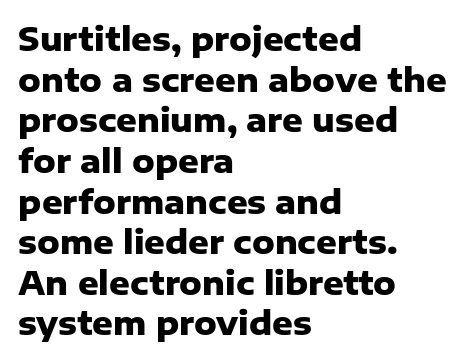
{"serif": "no", "italic": "no", "bold": "yes", "weight": "heavy", "width": "normal", "stroke_contrast": "low", "x_height": "medium", "monospaced": "no", "underline": "no", "align": "left", "line_spacing": "normal", "line_spacing_ratio": 1.27, "letter_spacing": "normal", "letter_spacing_em": 0.0, "glyph_px": 32}
